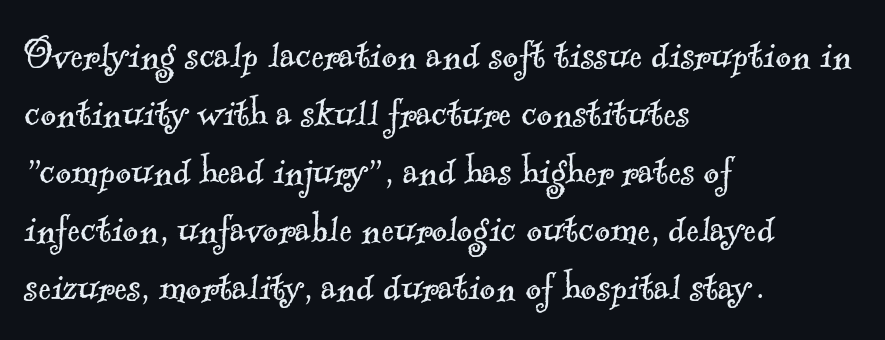
Characters follow at the spacing the type designer built in. Is this a fixed-width face? No — the glyphs have proportional, varying widths. The characters are drawn with everyday or finer stroke widths. Leftover space on each line is placed entirely after the last word. Underline: absent. Serifs: yes, visible at the terminals of the letterforms.
